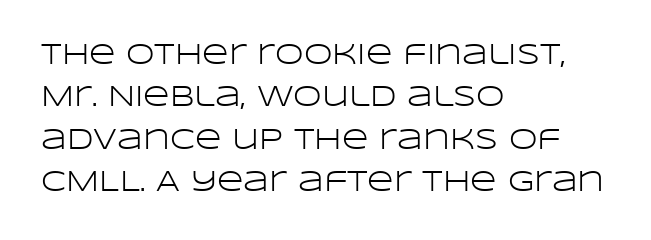
The image shows 29 px light, wide sans-serif type, upright; set left-aligned, normal line spacing (1.46x), normal letter spacing, not underlined; low stroke contrast and a large x-height.
